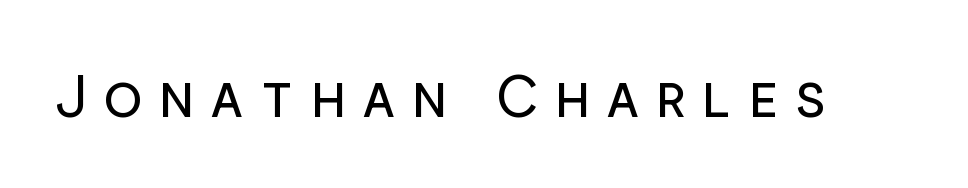
Q: Is the text bold? A: No.
Q: Is the text italic (slanted)? A: No, it is upright.
Q: Is the typeface a serif or a sans-serif typeface? A: Sans-serif.
Q: Is the text underlined? A: No.
Q: Is the spacing between letters normal or unusually wide? A: Unusually wide.
Q: Width (condensed, normal, or wide)? A: Normal.
Q: Stroke contrast? A: Low.
Q: x-height? A: Medium.
Q: Monospaced? A: No.
